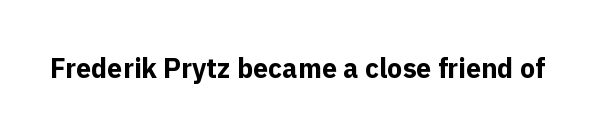
Q: Is the text bold? A: Yes.
Q: Is the text italic (slanted)? A: No, it is upright.
Q: Is the text underlined? A: No.
Q: Is the spacing between letters normal or unusually wide? A: Normal.
